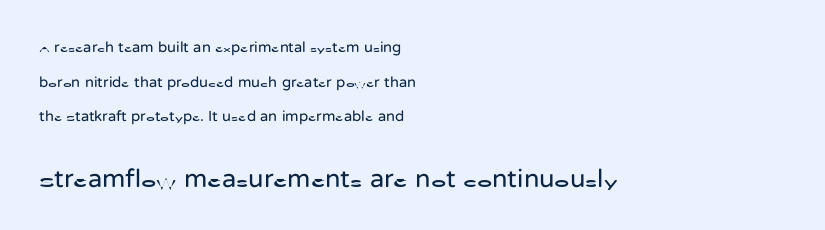
The image shows 26 px text type, upright; set left-aligned, loose line spacing (2.31x), normal letter spacing, not underlined; the second (bottom) block is 1.73x larger.
